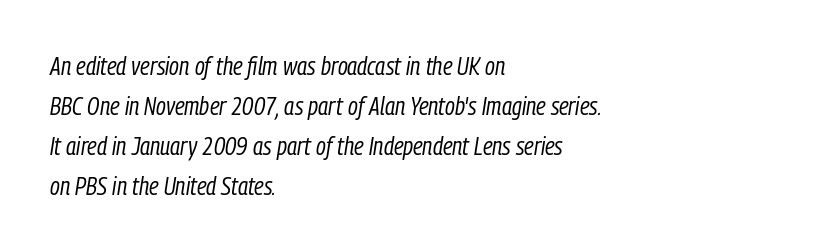
Plain, unruled lines of type. Think standard paragraph weight, or any step lighter than that. The lines in this sample share a left origin and differ only in where they stop. You can tell it's italic because the verticals aren't actually vertical. Students, observe: this is what conventionally led text looks like. The letters sit at their default tracking, neither squeezed nor spread.
